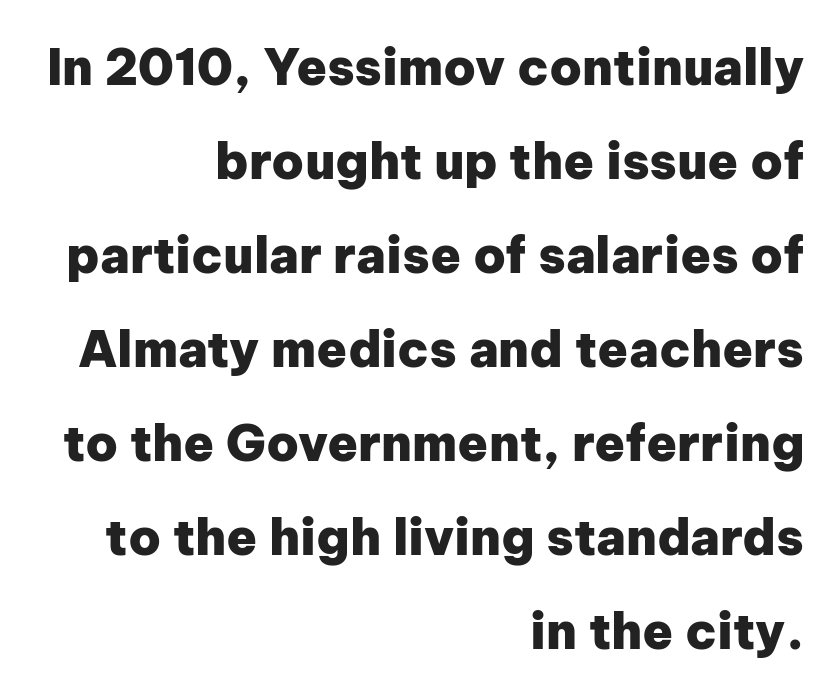
Q: Is the text bold? A: Yes.
Q: Is the text italic (slanted)? A: No, it is upright.
Q: Is the typeface a serif or a sans-serif typeface? A: Sans-serif.
Q: Is the text underlined? A: No.
Q: How is the paragraph aligned? A: Right-aligned.
Q: Is the spacing between letters normal or unusually wide? A: Normal.
Q: Width (condensed, normal, or wide)? A: Normal.
Q: Stroke contrast? A: Low.
Q: x-height? A: Medium.
Q: Monospaced? A: No.
